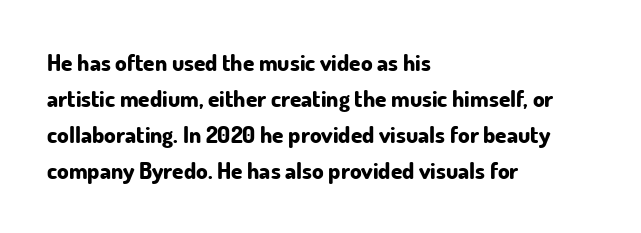
Q: Is the text bold? A: Yes.
Q: Is the text italic (slanted)? A: No, it is upright.
Q: Is the text underlined? A: No.
Q: How is the paragraph aligned? A: Left-aligned.
Q: Is the spacing between letters normal or unusually wide? A: Normal.
Q: Is the spacing between lines tight, normal or loose? A: Normal.
